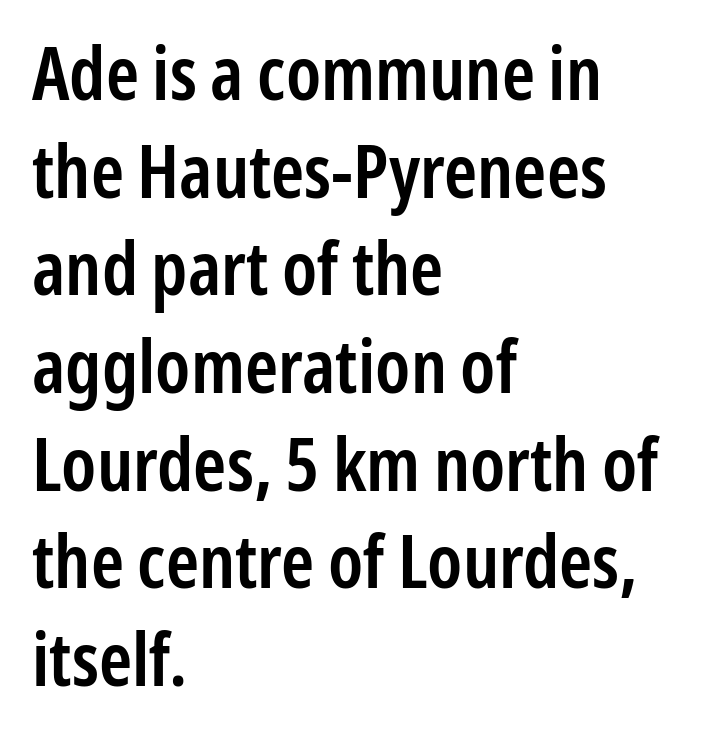
The image shows 74 px semibold, condensed sans-serif type, upright; set left-aligned, normal line spacing (1.32x), normal letter spacing, not underlined; low stroke contrast and a medium x-height.
